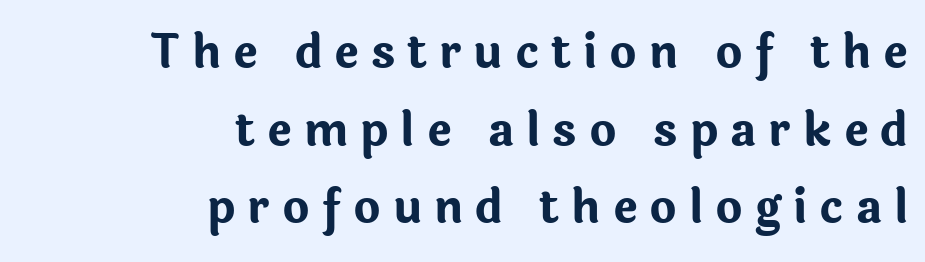
The image shows 46 px bold sans-serif type, upright; set right-aligned, normal line spacing (1.69x), unusually wide letter spacing (+0.26 em), not underlined; low stroke contrast and a medium x-height.
